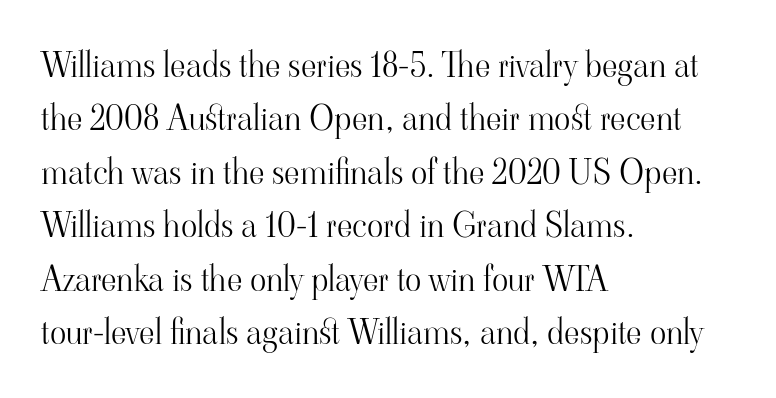
{"serif": "yes", "italic": "no", "bold": "no", "weight": "light", "width": "normal", "stroke_contrast": "high", "x_height": "small", "monospaced": "no", "underline": "no", "align": "left", "line_spacing": "normal", "line_spacing_ratio": 1.57, "letter_spacing": "normal", "letter_spacing_em": 0.0, "glyph_px": 34}
